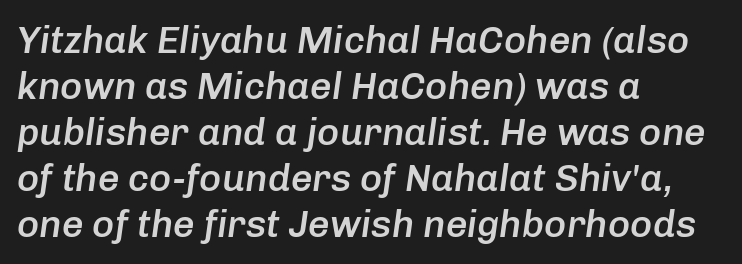
Q: Is the text bold? A: Semi-bold.
Q: Is the text italic (slanted)? A: Yes, it leans right by about 8 degrees.
Q: Is the text underlined? A: No.
Q: How is the paragraph aligned? A: Left-aligned.
Q: Is the spacing between letters normal or unusually wide? A: Normal.
Q: Width (condensed, normal, or wide)? A: Normal.
Q: Stroke contrast? A: Low.
Q: x-height? A: Medium.
Q: Monospaced? A: No.
